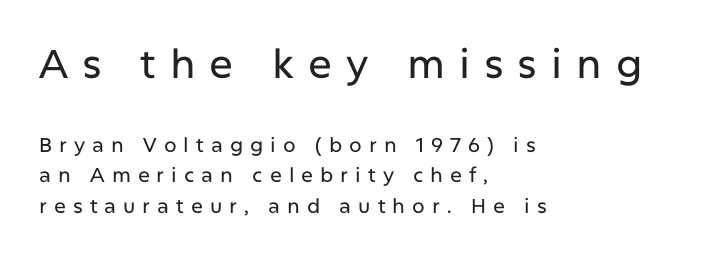
Q: Is the text italic (slanted)? A: No, it is upright.
Q: Is the typeface a serif or a sans-serif typeface? A: Sans-serif.
Q: Is the text underlined? A: No.
Q: How is the paragraph aligned? A: Left-aligned.
Q: Is the spacing between letters normal or unusually wide? A: Unusually wide.
Q: Is the spacing between lines tight, normal or loose? A: Normal.
Q: Which block of text is set in a larger size, the first (top) or the second (bottom)? A: The first (top) one.
Q: Width (condensed, normal, or wide)? A: Normal.
Q: Stroke contrast? A: Low.
Q: x-height? A: Medium.
Q: Monospaced? A: No.
